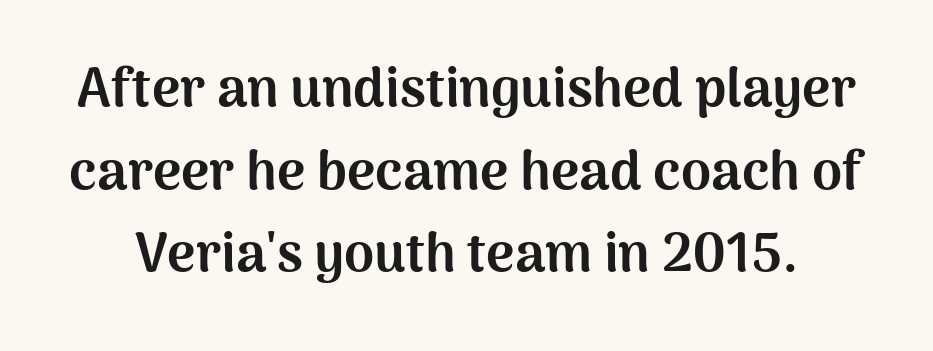
{"serif": "no", "italic": "no", "bold": "yes", "weight": "bold", "width": "normal", "stroke_contrast": "medium", "x_height": "medium", "monospaced": "no", "underline": "no", "line_spacing": "normal", "line_spacing_ratio": 1.53, "letter_spacing": "normal", "letter_spacing_em": 0.0, "glyph_px": 54}
